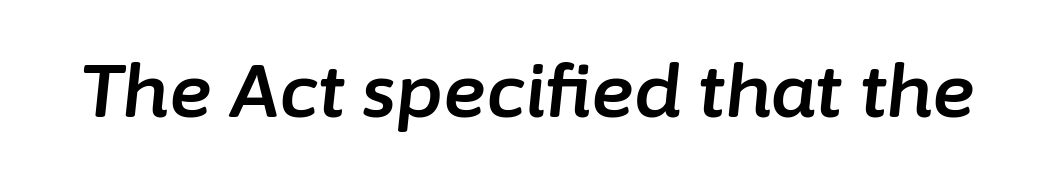
{"italic": "yes", "lean": "right", "slant_degrees": 6, "width": "normal", "stroke_contrast": "low", "x_height": "medium", "monospaced": "no", "underline": "no", "letter_spacing": "normal", "letter_spacing_em": 0.0, "glyph_px": 73}
